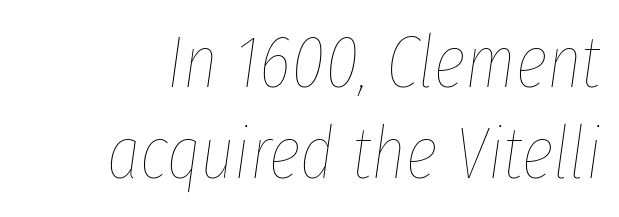
The image shows 73 px thin, condensed type, italic (leaning right); set right-aligned, normal line spacing (1.25x), normal letter spacing, not underlined; low stroke contrast and a medium x-height.
